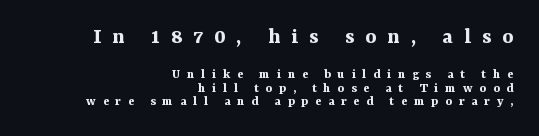
The image shows 23 px bold type, upright; set right-aligned, tight line spacing (0.98x), unusually wide letter spacing (+0.48 em), not underlined; the first (top) block is 1.64x larger.
